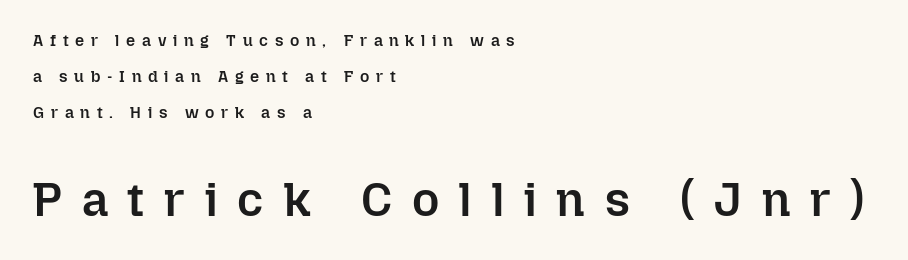
Q: Is the text bold? A: Semi-bold.
Q: Is the text italic (slanted)? A: No, it is upright.
Q: Is the text underlined? A: No.
Q: How is the paragraph aligned? A: Left-aligned.
Q: Is the spacing between letters normal or unusually wide? A: Unusually wide.
Q: Is the spacing between lines tight, normal or loose? A: Loose.
Q: Which block of text is set in a larger size, the first (top) or the second (bottom)? A: The second (bottom) one.
Q: Width (condensed, normal, or wide)? A: Normal.
Q: Stroke contrast? A: Low.
Q: x-height? A: Medium.
Q: Monospaced? A: No.
